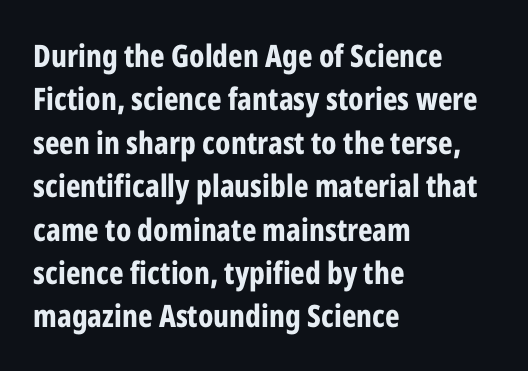
Q: Is the text bold? A: Yes.
Q: Is the text italic (slanted)? A: No, it is upright.
Q: Is the typeface a serif or a sans-serif typeface? A: Sans-serif.
Q: Is the text underlined? A: No.
Q: How is the paragraph aligned? A: Left-aligned.
Q: Is the spacing between letters normal or unusually wide? A: Normal.
Q: Is the spacing between lines tight, normal or loose? A: Normal.
Q: Width (condensed, normal, or wide)? A: Condensed.
Q: Stroke contrast? A: Low.
Q: x-height? A: Medium.
Q: Monospaced? A: No.
